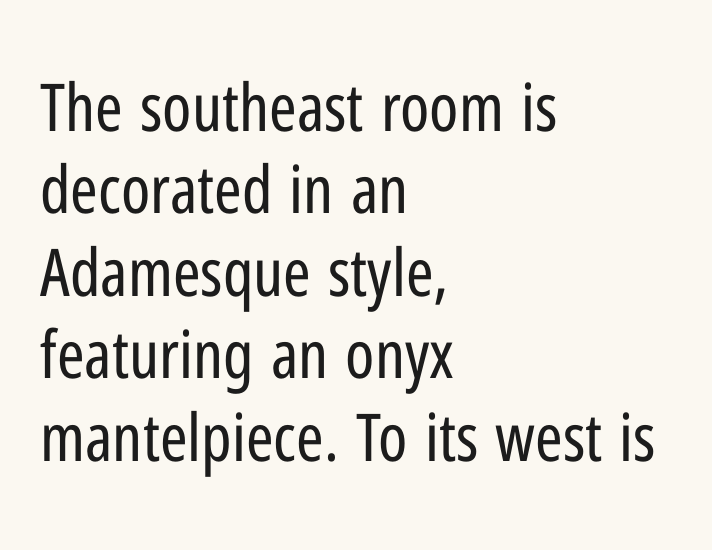
The image shows 66 px regular-weight, condensed sans-serif type, upright; set left-aligned, normal line spacing (1.25x), normal letter spacing, not underlined; low stroke contrast and a medium x-height.
